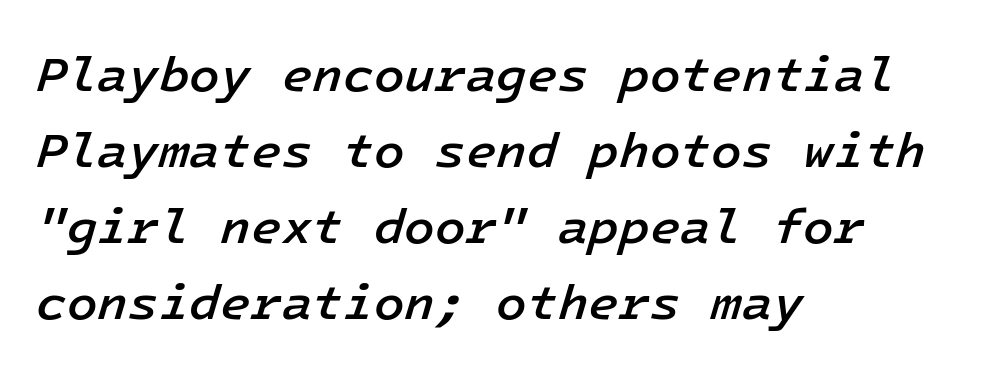
{"italic": "yes", "lean": "right", "slant_degrees": 16, "bold": "semi", "weight": "semibold", "width": "normal", "stroke_contrast": "low", "x_height": "medium", "underline": "no", "align": "left", "line_spacing": "normal", "line_spacing_ratio": 1.52, "letter_spacing": "normal", "letter_spacing_em": 0.0, "glyph_px": 50}
